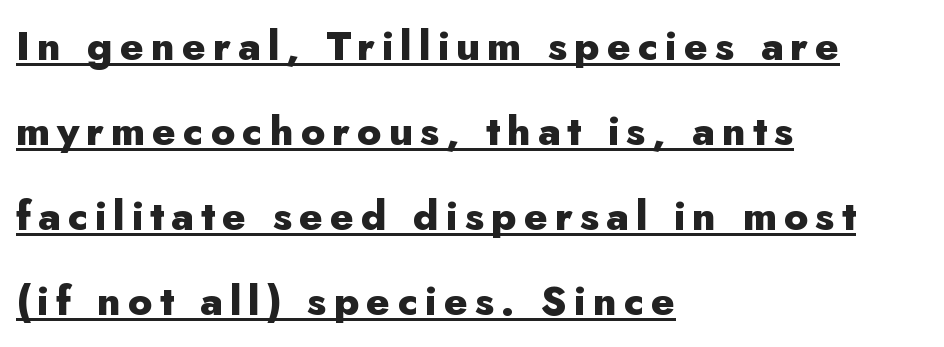
The image shows 41 px heavy sans-serif type, upright; set left-aligned, loose line spacing (2.07x), underlined; low stroke contrast and a small x-height.
